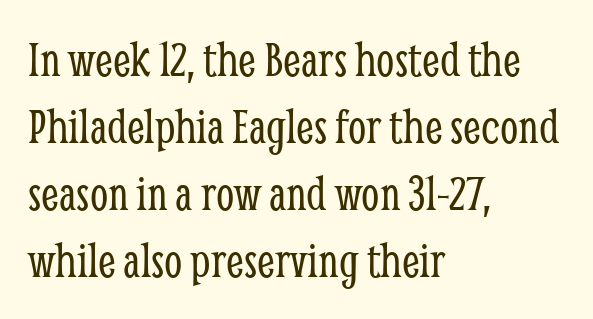
{"serif": "yes", "italic": "no", "bold": "no", "weight": "light", "width": "condensed", "stroke_contrast": "low", "x_height": "medium", "monospaced": "no", "underline": "no", "align": "left", "line_spacing": "normal", "line_spacing_ratio": 1.29, "letter_spacing": "normal", "letter_spacing_em": 0.0, "glyph_px": 52}
